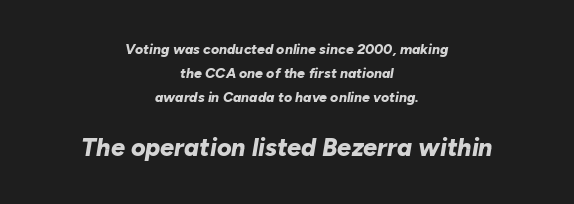
The image shows 25 px bold type, italic (leaning right); set centered, line spacing 1.72x, normal letter spacing, not underlined; the second (bottom) block is 1.79x larger.
